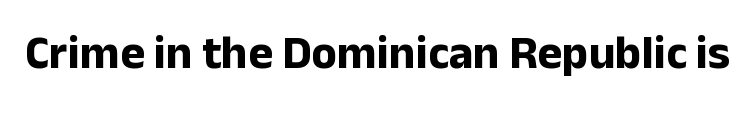
The image shows 47 px bold sans-serif type, upright; set normal letter spacing, not underlined; low stroke contrast and a medium x-height.
